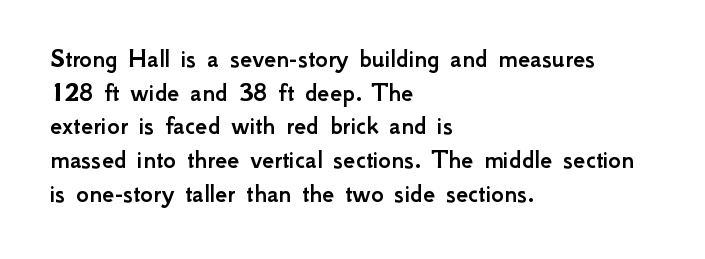
{"italic": "no", "underline": "no", "align": "left", "line_spacing": "normal", "line_spacing_ratio": 1.25, "letter_spacing": "normal", "letter_spacing_em": 0.0, "glyph_px": 27}
